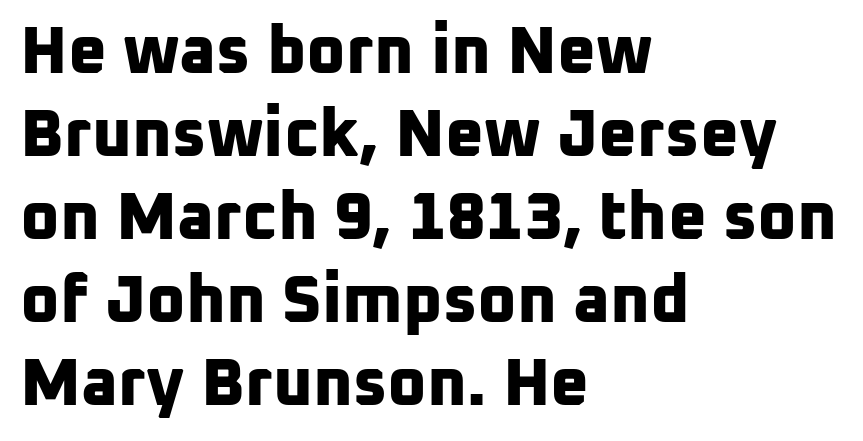
Notice how thick the strokes are: this is what a full bold looks like. Is this a fixed-width face? No — the glyphs have proportional, varying widths. This rendering employs a face without finishing strokes, i.e., a sans-serif. Lines of text with bare space underneath. This sample is left-justified, so line endings fall wherever the words run out. Inter-character spacing is left at the font's built-in metrics.
